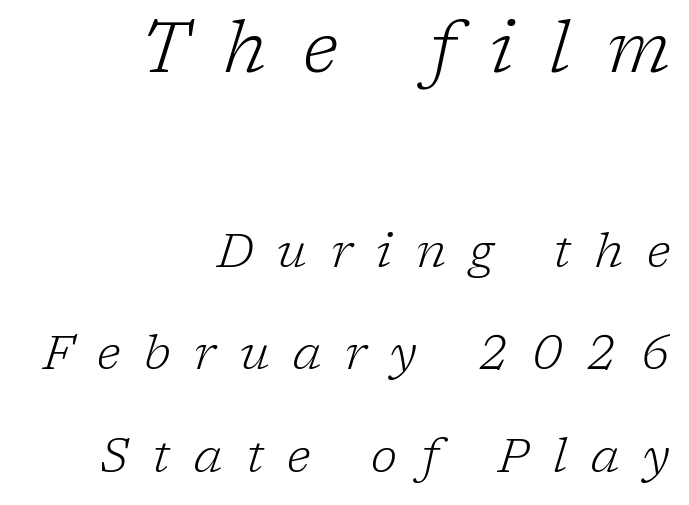
Q: Is the text bold? A: No.
Q: Is the text italic (slanted)? A: Yes, it leans right by about 17 degrees.
Q: Is the typeface a serif or a sans-serif typeface? A: Serif.
Q: Is the text underlined? A: No.
Q: How is the paragraph aligned? A: Right-aligned.
Q: Is the spacing between letters normal or unusually wide? A: Unusually wide.
Q: Is the spacing between lines tight, normal or loose? A: Loose.
Q: Which block of text is set in a larger size, the first (top) or the second (bottom)? A: The first (top) one.
Q: Width (condensed, normal, or wide)? A: Normal.
Q: Stroke contrast? A: Low.
Q: x-height? A: Medium.
Q: Monospaced? A: No.
